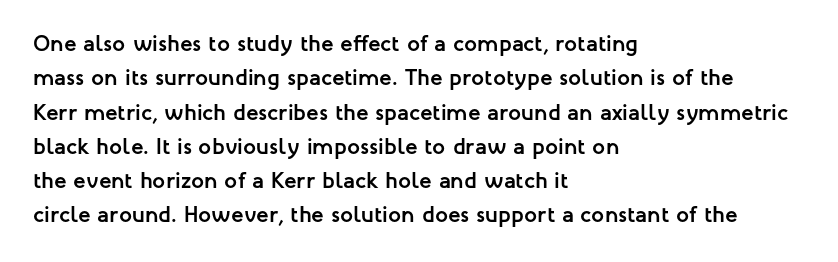
The image shows 23 px bold type, upright; set left-aligned, normal line spacing (1.49x), normal letter spacing, not underlined.
